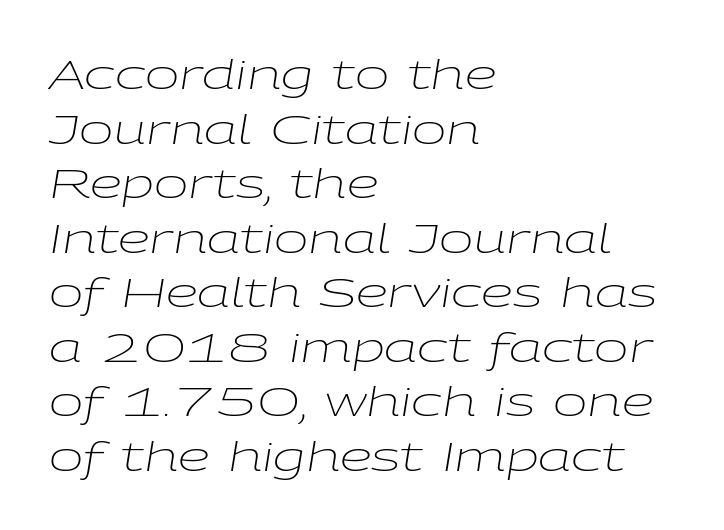
Here the designer chose a conventional face with non-uniform glyph widths. How are the letters spaced? Ordinarily, with no added tracking. Unmarked baselines from the first word to the last. Visually the block forms a straight wall on the left and a jagged coastline on the right. The lines sit at an ordinary, default distance from one another.
